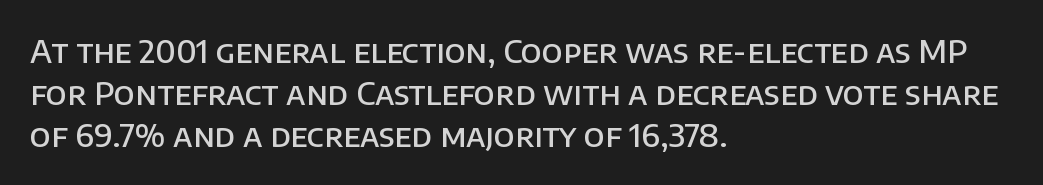
Q: Is the text bold? A: Semi-bold.
Q: Is the text italic (slanted)? A: No, it is upright.
Q: Is the typeface a serif or a sans-serif typeface? A: Sans-serif.
Q: Is the text underlined? A: No.
Q: How is the paragraph aligned? A: Left-aligned.
Q: Is the spacing between letters normal or unusually wide? A: Normal.
Q: Is the spacing between lines tight, normal or loose? A: Normal.
Q: Width (condensed, normal, or wide)? A: Normal.
Q: Stroke contrast? A: Low.
Q: x-height? A: Large.
Q: Monospaced? A: No.
